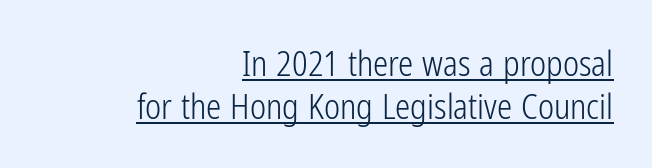
Q: Is the text bold? A: No.
Q: Is the text italic (slanted)? A: No, it is upright.
Q: Is the typeface a serif or a sans-serif typeface? A: Sans-serif.
Q: Is the text underlined? A: Yes.
Q: How is the paragraph aligned? A: Right-aligned.
Q: Is the spacing between letters normal or unusually wide? A: Normal.
Q: Is the spacing between lines tight, normal or loose? A: Normal.
Q: Width (condensed, normal, or wide)? A: Condensed.
Q: Stroke contrast? A: Low.
Q: x-height? A: Medium.
Q: Monospaced? A: No.
